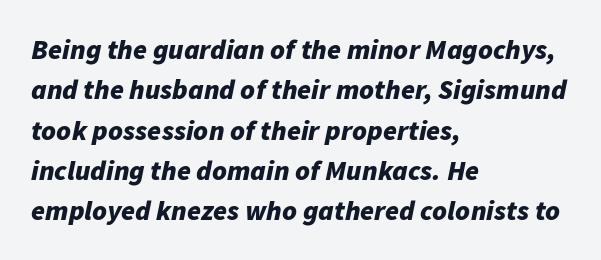
The image shows 28 px bold type, italic (leaning right); set left-aligned, normal line spacing (1.44x), normal letter spacing, not underlined; low stroke contrast and a medium x-height.
